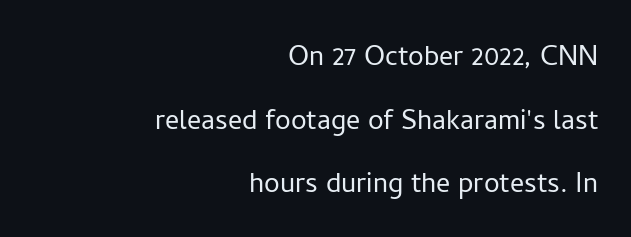
Q: Is the text bold? A: No.
Q: Is the text italic (slanted)? A: No, it is upright.
Q: Is the typeface a serif or a sans-serif typeface? A: Sans-serif.
Q: Is the text underlined? A: No.
Q: How is the paragraph aligned? A: Right-aligned.
Q: Is the spacing between letters normal or unusually wide? A: Normal.
Q: Width (condensed, normal, or wide)? A: Normal.
Q: Stroke contrast? A: Low.
Q: x-height? A: Medium.
Q: Monospaced? A: No.
